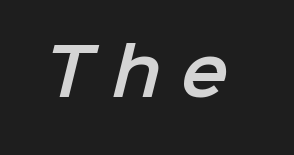
{"serif": "no", "width": "normal", "stroke_contrast": "low", "x_height": "medium", "monospaced": "no", "underline": "no", "letter_spacing": "wide", "letter_spacing_em": 0.31, "glyph_px": 64}
